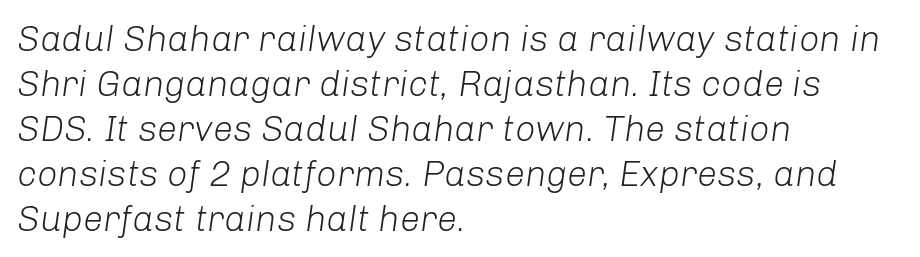
This sample has the flowing, uneven cadence of proportional lettering. Line spacing here is normal. Compared with a typical body face, this is equally light or lighter still. In CSS terms this would be text-align: left. The baseline area is clear.
